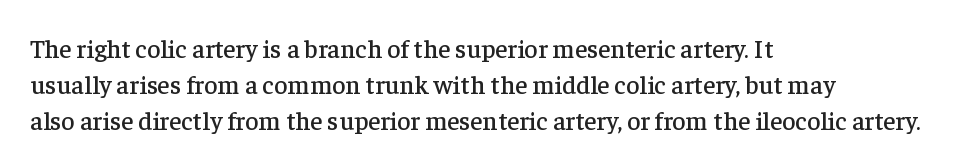
{"italic": "no", "underline": "no", "align": "left", "line_spacing": "normal", "line_spacing_ratio": 1.39, "letter_spacing": "normal", "letter_spacing_em": 0.0, "glyph_px": 26}
